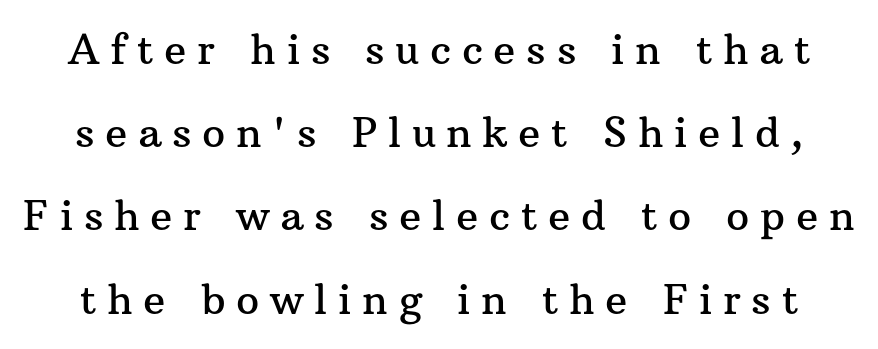
Regarding leading, the lines here are spaced well apart. No italicization has been applied; the sample stays upright. Is this a sans? No — the strokes have serifs. Think of a printed novel: that variable character pitch is what you see here. Glyph-to-glyph distance is far greater than everyday printed text. Nobody drew a line under any word here.
